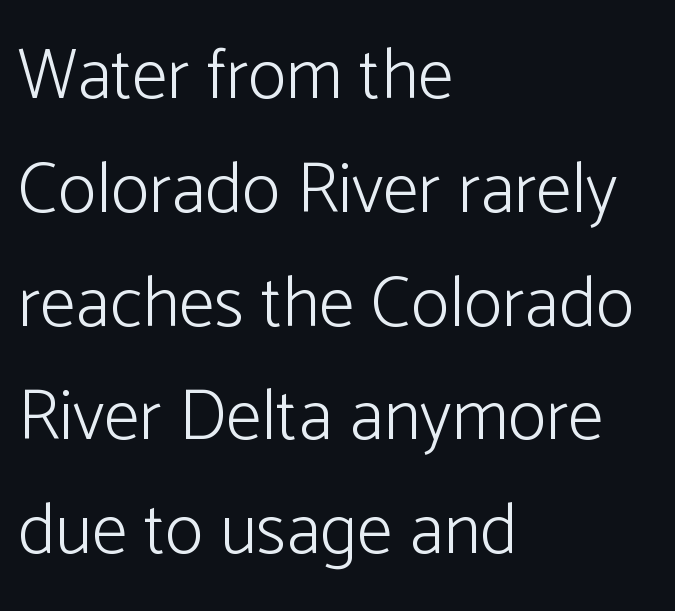
Q: Is the text bold? A: No.
Q: Is the text italic (slanted)? A: No, it is upright.
Q: Is the typeface a serif or a sans-serif typeface? A: Sans-serif.
Q: Is the text underlined? A: No.
Q: How is the paragraph aligned? A: Left-aligned.
Q: Is the spacing between letters normal or unusually wide? A: Normal.
Q: Is the spacing between lines tight, normal or loose? A: Normal.
Q: Width (condensed, normal, or wide)? A: Normal.
Q: Stroke contrast? A: Low.
Q: x-height? A: Medium.
Q: Monospaced? A: No.
